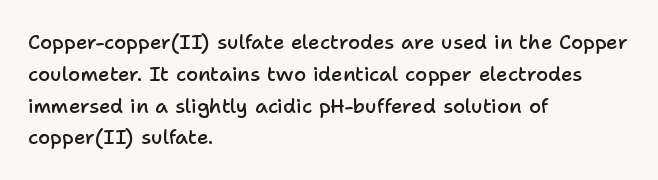
{"italic": "no", "bold": "semi", "underline": "no", "align": "left", "line_spacing": "normal", "line_spacing_ratio": 1.59, "letter_spacing": "normal", "letter_spacing_em": 0.0, "glyph_px": 20}
